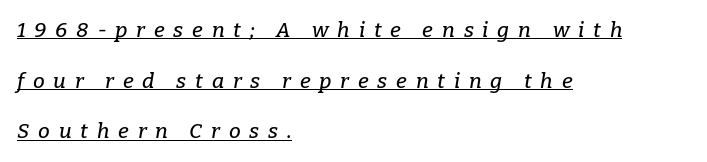
The image shows 21 px text type, italic (leaning right); set left-aligned, loose line spacing (2.41x), unusually wide letter spacing (+0.42 em), underlined.
